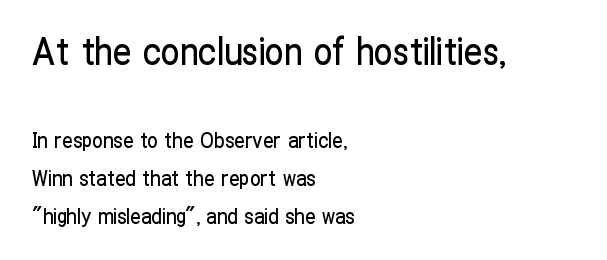
Q: Is the text italic (slanted)? A: No, it is upright.
Q: Is the typeface a serif or a sans-serif typeface? A: Sans-serif.
Q: Is the text underlined? A: No.
Q: How is the paragraph aligned? A: Left-aligned.
Q: Is the spacing between letters normal or unusually wide? A: Normal.
Q: Which block of text is set in a larger size, the first (top) or the second (bottom)? A: The first (top) one.
Q: Width (condensed, normal, or wide)? A: Condensed.
Q: Stroke contrast? A: Low.
Q: x-height? A: Medium.
Q: Monospaced? A: No.
